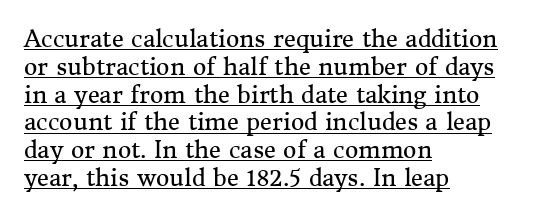
{"italic": "no", "bold": "no", "underline": "yes", "align": "left", "line_spacing_ratio": 1.21, "letter_spacing": "normal", "letter_spacing_em": 0.0, "glyph_px": 23}
